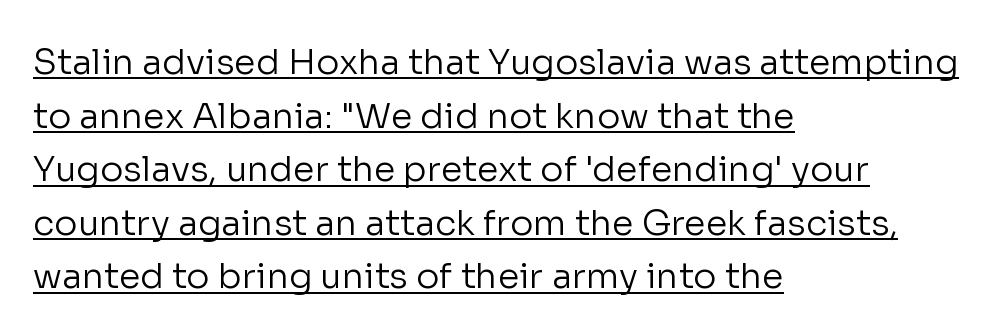
Q: Is the text bold? A: No.
Q: Is the text italic (slanted)? A: No, it is upright.
Q: Is the typeface a serif or a sans-serif typeface? A: Sans-serif.
Q: Is the text underlined? A: Yes.
Q: How is the paragraph aligned? A: Left-aligned.
Q: Is the spacing between letters normal or unusually wide? A: Normal.
Q: Is the spacing between lines tight, normal or loose? A: Normal.
Q: Width (condensed, normal, or wide)? A: Normal.
Q: Stroke contrast? A: Low.
Q: x-height? A: Medium.
Q: Monospaced? A: No.
